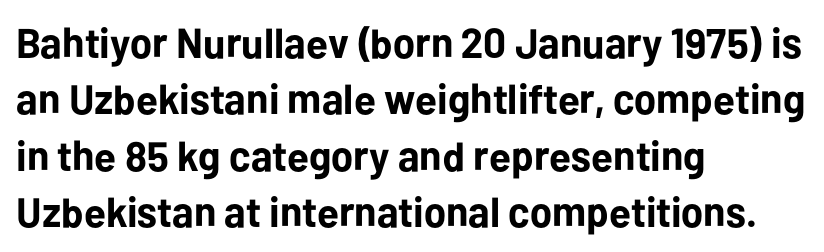
The image shows 42 px bold sans-serif type, upright; set left-aligned, normal line spacing (1.34x), normal letter spacing, not underlined; low stroke contrast and a medium x-height.
